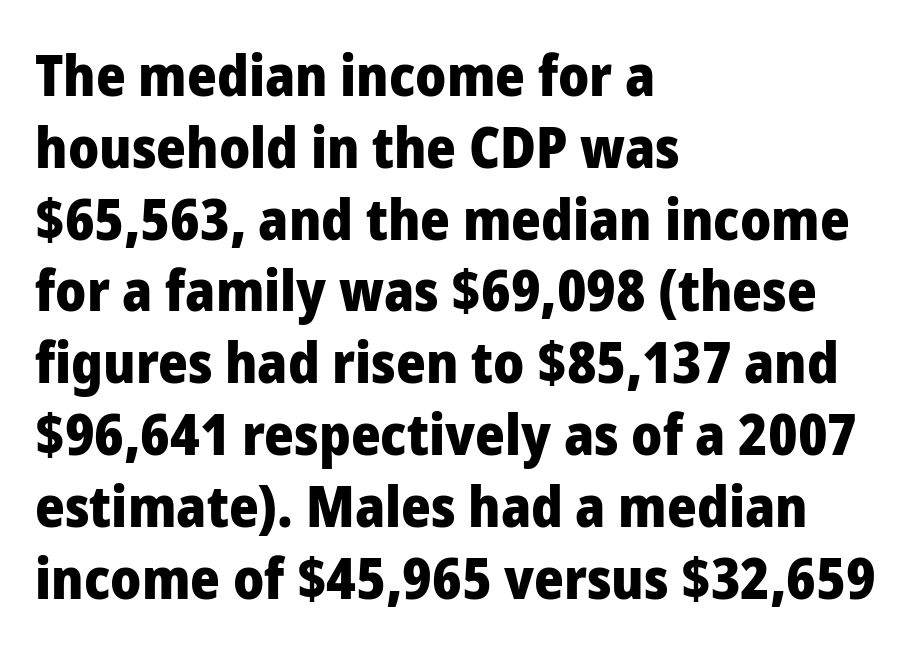
Q: Is the text bold? A: Yes.
Q: Is the text italic (slanted)? A: No, it is upright.
Q: Is the typeface a serif or a sans-serif typeface? A: Sans-serif.
Q: Is the text underlined? A: No.
Q: How is the paragraph aligned? A: Left-aligned.
Q: Is the spacing between letters normal or unusually wide? A: Normal.
Q: Is the spacing between lines tight, normal or loose? A: Normal.
Q: Width (condensed, normal, or wide)? A: Normal.
Q: Stroke contrast? A: Low.
Q: x-height? A: Medium.
Q: Monospaced? A: No.
